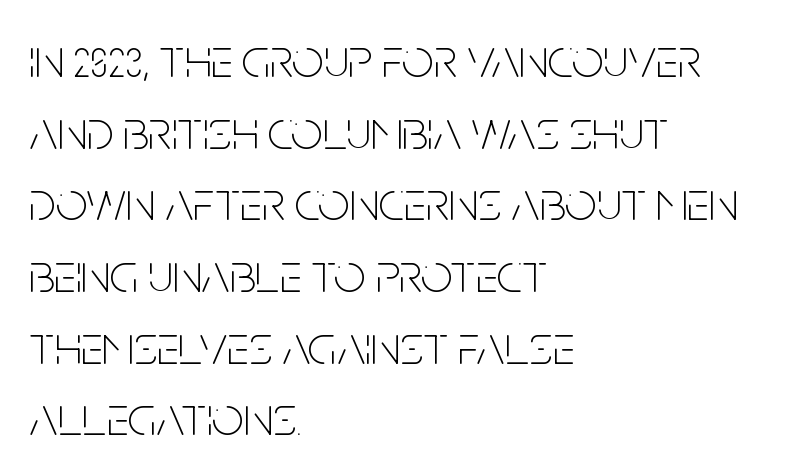
{"serif": "no", "italic": "no", "bold": "no", "weight": "thin", "width": "condensed", "stroke_contrast": "low", "x_height": "large", "monospaced": "no", "underline": "no", "align": "left", "line_spacing": "normal", "line_spacing_ratio": 1.28, "letter_spacing": "normal", "letter_spacing_em": 0.0, "glyph_px": 56}
